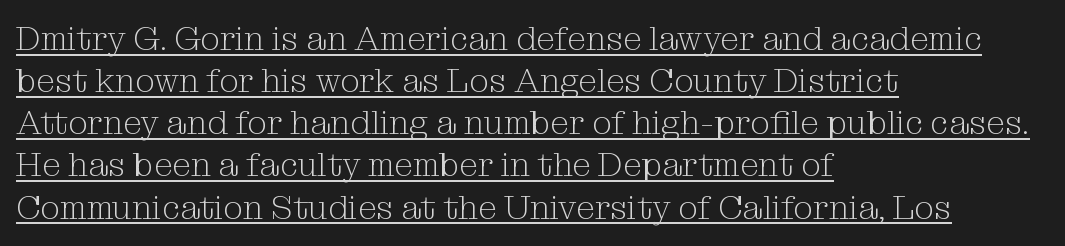
Rendered with straight, roman letterforms. Does the copy run flush right? No — it runs flush left. The weight would be labelled regular, book, light, or lighter still. Note the varied advance widths — an 'i' is clearly narrower than an 'm'. Is this a sans? No — the strokes have serifs.
